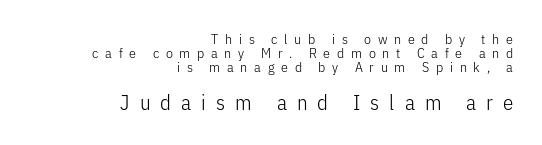
{"italic": "no", "bold": "no", "underline": "no", "align": "right", "line_spacing": "tight", "line_spacing_ratio": 1.0, "letter_spacing": "wide", "letter_spacing_em": 0.48, "larger_block": "second", "size_ratio": 1.5, "glyph_px": 21}
